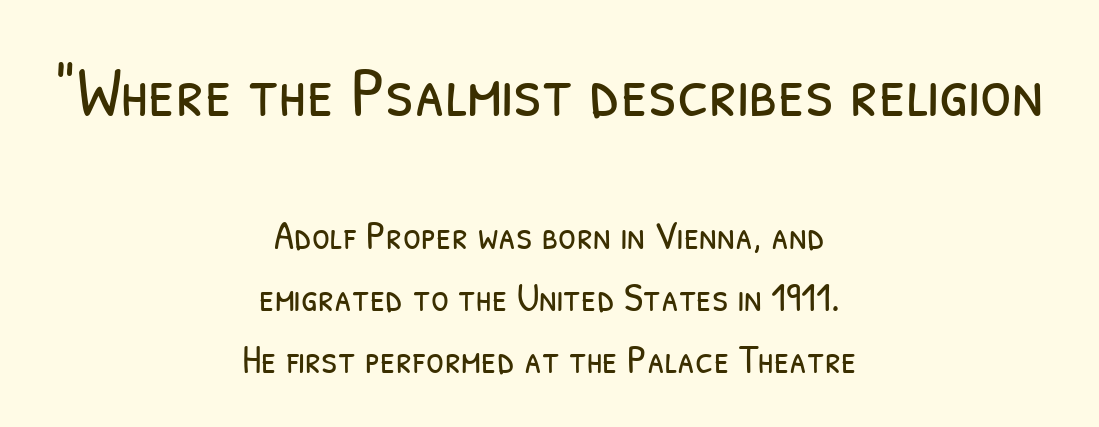
{"serif": "no", "bold": "no", "weight": "light", "width": "condensed", "stroke_contrast": "low", "x_height": "medium", "monospaced": "no", "underline": "no", "align": "center", "line_spacing": "normal", "line_spacing_ratio": 1.51, "letter_spacing": "normal", "letter_spacing_em": 0.0, "larger_block": "first", "size_ratio": 1.76, "glyph_px": 72}
